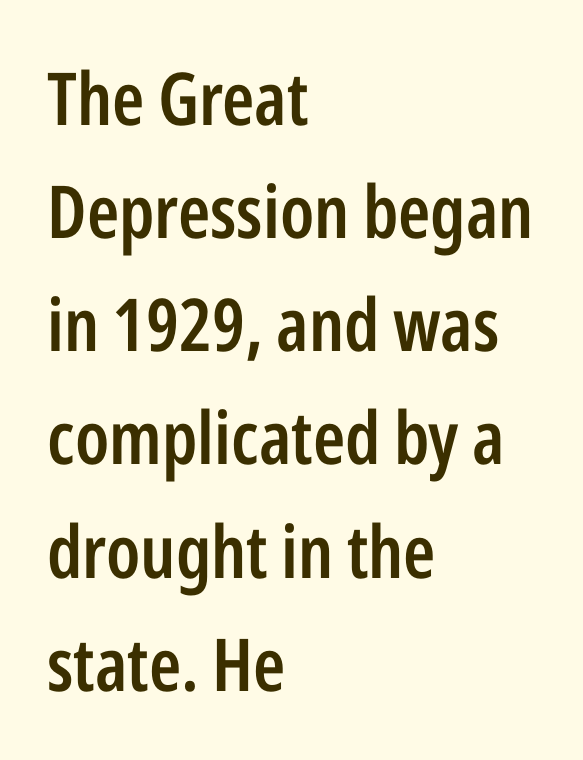
Horizontally, the lines are justified to the leading edge only. Default kerning and tracking; the words read as compact shapes. Designer's note — italics off, roman on. Line spacing here is normal. Is this a fixed-width face? No — the glyphs have proportional, varying widths. The passage shown is not underscored anywhere.
